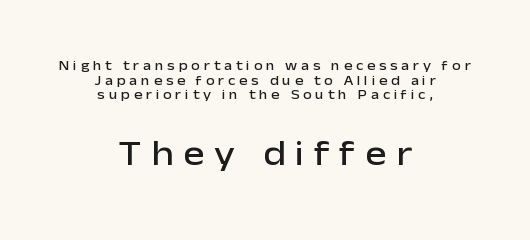
The image shows 36 px sans-serif type, upright; set centered, tight line spacing (1.05x), unusually wide letter spacing (+0.27 em), not underlined; the second (bottom) block is 2.57x larger; low stroke contrast and a medium x-height.
